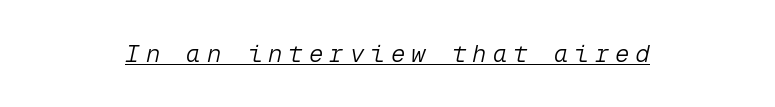
{"italic": "yes", "lean": "right", "slant_degrees": 12, "bold": "no", "underline": "yes", "align": "center", "letter_spacing": "wide", "letter_spacing_em": 0.25, "glyph_px": 24}
